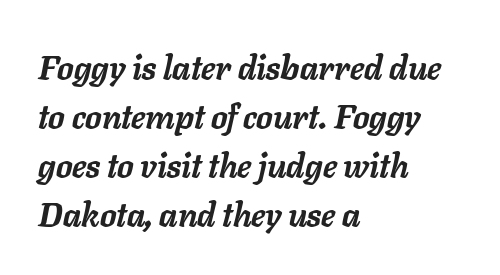
Where is the straight margin? On the left. Every letter is thick-stroked: bold, no question. Does the leading feel generous? No, just average. Rendered with sloped, italic letterforms. Does extra space separate the letters? No, they use regular spacing.
